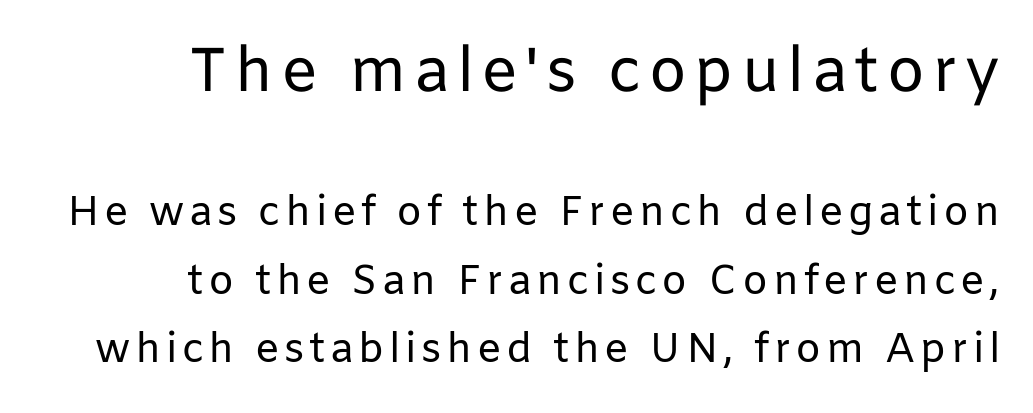
Q: Is the text bold? A: No.
Q: Is the text italic (slanted)? A: No, it is upright.
Q: Is the typeface a serif or a sans-serif typeface? A: Sans-serif.
Q: Is the text underlined? A: No.
Q: How is the paragraph aligned? A: Right-aligned.
Q: Is the spacing between lines tight, normal or loose? A: Normal.
Q: Which block of text is set in a larger size, the first (top) or the second (bottom)? A: The first (top) one.
Q: Width (condensed, normal, or wide)? A: Normal.
Q: Stroke contrast? A: Low.
Q: x-height? A: Medium.
Q: Monospaced? A: No.
